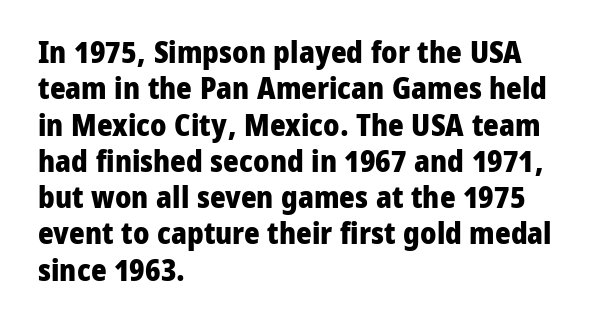
Strokes here are thick enough to call this a true bold. Nothing unusual about the tracking: characters are spaced as the font intends. Character widths vary here, with narrow letters taking less room than wide ones. The string is rendered with underlining switched off. Alignment: flush left.
